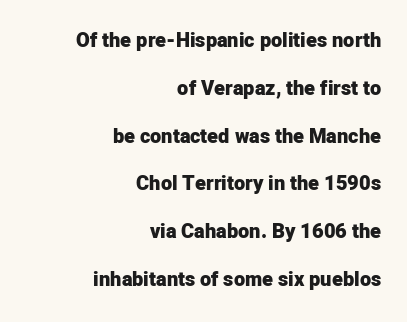
{"italic": "no", "bold": "yes", "underline": "no", "align": "right", "line_spacing": "loose", "line_spacing_ratio": 2.39, "letter_spacing": "normal", "letter_spacing_em": 0.0, "glyph_px": 20}
